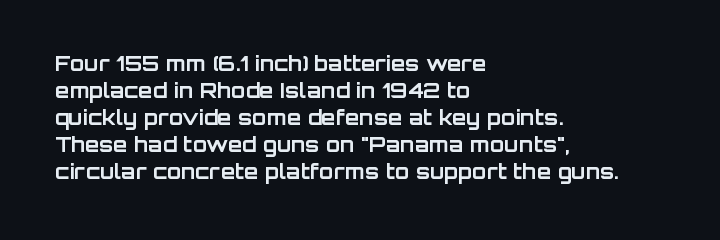
Which margin do the lines hug? The left one — the right edge is uneven. The foot of each line stays bare and open. Strokes here are thick enough to call this a true bold. Does the lettering tilt? It doesn't — this is upright. You could call the tracking neutral — neither tight nor loose. Interline gaps are of average width in this sample.
